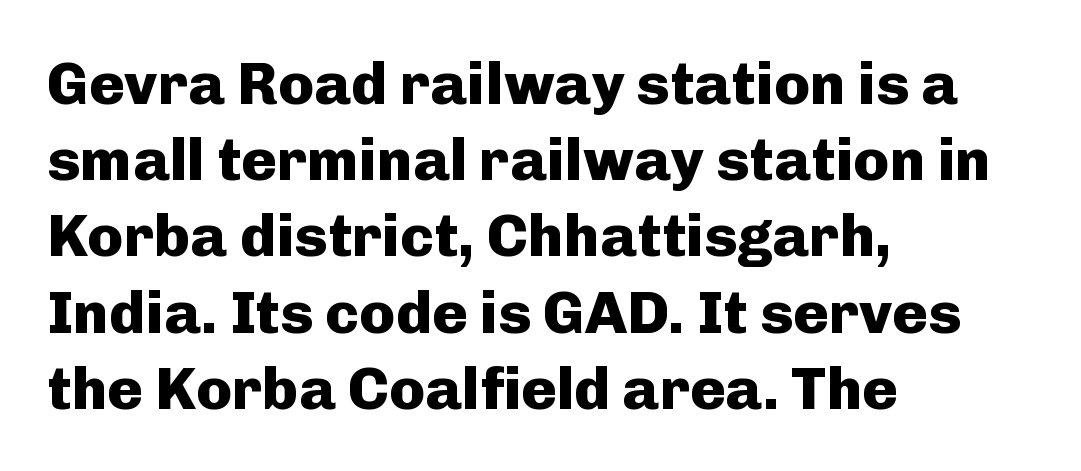
Q: Is the text bold? A: Yes.
Q: Is the text italic (slanted)? A: No, it is upright.
Q: Is the typeface a serif or a sans-serif typeface? A: Sans-serif.
Q: Is the text underlined? A: No.
Q: How is the paragraph aligned? A: Left-aligned.
Q: Is the spacing between letters normal or unusually wide? A: Normal.
Q: Is the spacing between lines tight, normal or loose? A: Normal.
Q: Width (condensed, normal, or wide)? A: Normal.
Q: Stroke contrast? A: Low.
Q: x-height? A: Medium.
Q: Monospaced? A: No.
